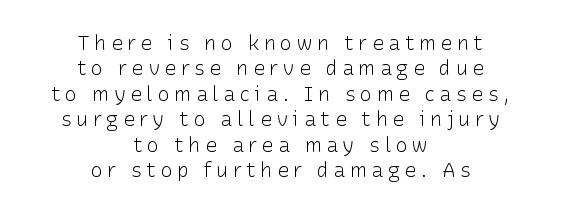
Q: Is the text bold? A: No.
Q: Is the text italic (slanted)? A: No, it is upright.
Q: Is the text underlined? A: No.
Q: How is the paragraph aligned? A: Centered.
Q: Is the spacing between letters normal or unusually wide? A: Unusually wide.
Q: Is the spacing between lines tight, normal or loose? A: Normal.
